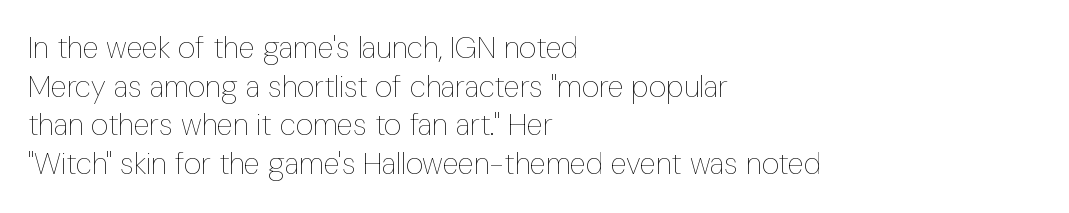
{"italic": "no", "bold": "no", "weight": "thin", "width": "condensed", "stroke_contrast": "low", "x_height": "medium", "monospaced": "no", "underline": "no", "align": "left", "line_spacing": "normal", "line_spacing_ratio": 1.29, "letter_spacing": "normal", "letter_spacing_em": 0.0, "glyph_px": 30}
